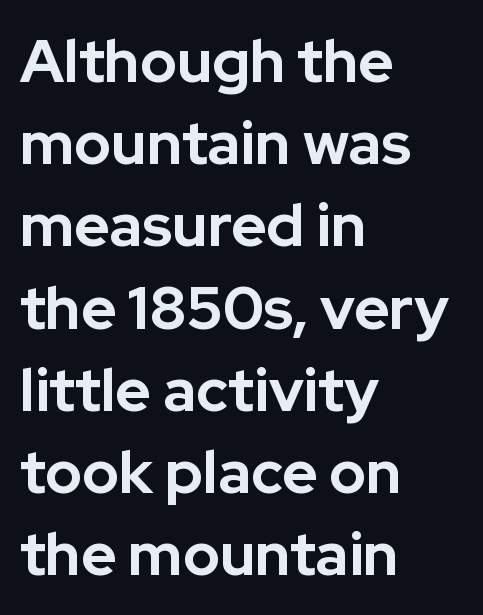
The image shows 60 px bold sans-serif type, upright; set left-aligned, normal line spacing (1.37x), normal letter spacing, not underlined; low stroke contrast and a medium x-height.
